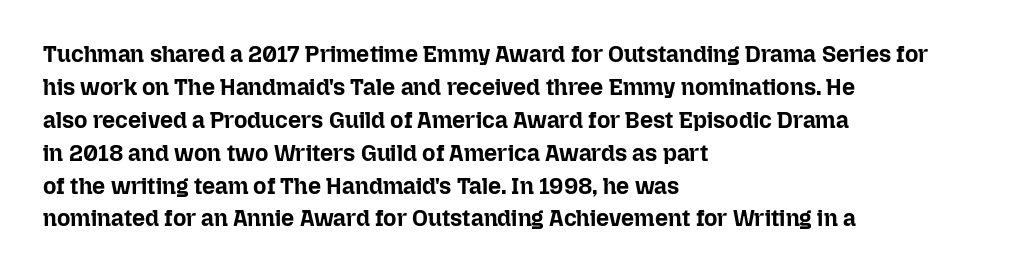
{"italic": "no", "bold": "yes", "underline": "no", "align": "left", "line_spacing": "normal", "line_spacing_ratio": 1.43, "letter_spacing": "normal", "letter_spacing_em": 0.0, "glyph_px": 23}
